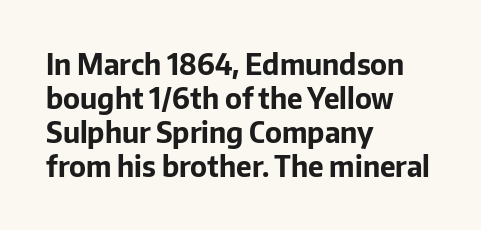
Proportional: the letters do not fall into vertical columns. The type sits square on the baseline with zero lean. Reading down the block, your eye returns to a fixed left position each line. Just letters on the line, the space beneath them empty. Nobody touched the tracking dial on this one.
